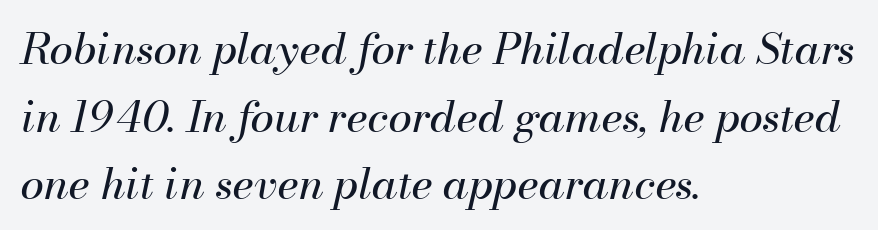
The image shows 43 px regular-weight type, italic (leaning right); set left-aligned, normal line spacing (1.57x), normal letter spacing, not underlined; medium stroke contrast and a small x-height.
